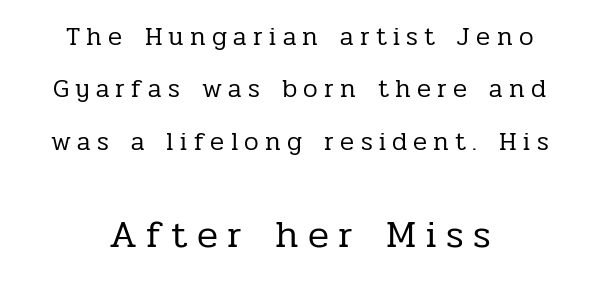
{"serif": "yes", "italic": "no", "bold": "no", "weight": "regular", "width": "normal", "stroke_contrast": "low", "x_height": "medium", "monospaced": "no", "underline": "no", "align": "center", "line_spacing": "loose", "line_spacing_ratio": 2.01, "letter_spacing": "wide", "letter_spacing_em": 0.24, "larger_block": "second", "size_ratio": 1.5, "glyph_px": 39}
